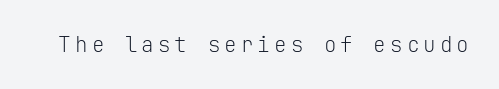
Q: Is the text bold? A: No.
Q: Is the text italic (slanted)? A: No, it is upright.
Q: Is the text underlined? A: No.
